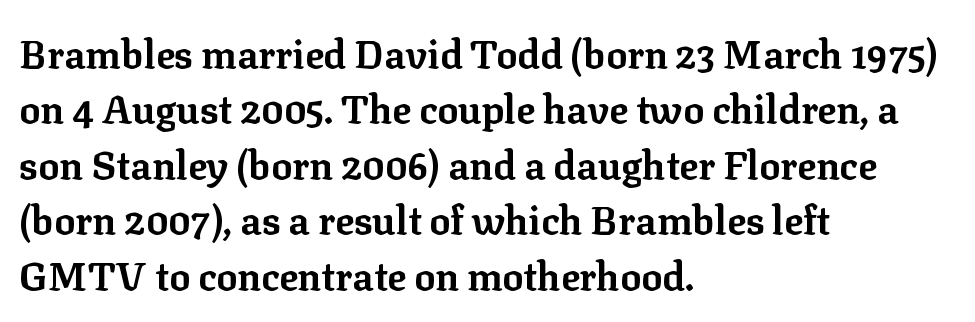
The image shows 39 px bold serif type, upright; set left-aligned, normal line spacing (1.42x), normal letter spacing, not underlined; low stroke contrast and a medium x-height.
